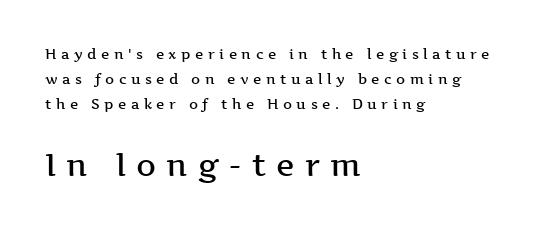
{"serif": "yes", "italic": "no", "bold": "semi", "weight": "semibold", "width": "wide", "stroke_contrast": "medium", "x_height": "medium", "monospaced": "no", "underline": "no", "align": "left", "line_spacing_ratio": 1.79, "letter_spacing": "wide", "letter_spacing_em": 0.32, "larger_block": "second", "size_ratio": 2.21, "glyph_px": 31}
